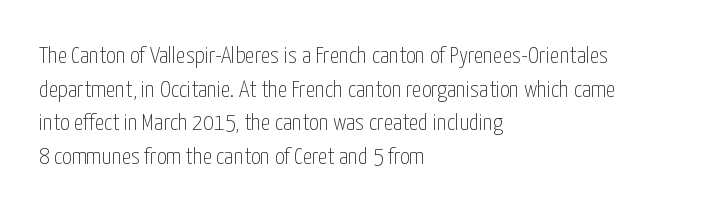
The image shows 24 px text type, upright; set left-aligned, normal line spacing (1.4x), normal letter spacing, not underlined.
